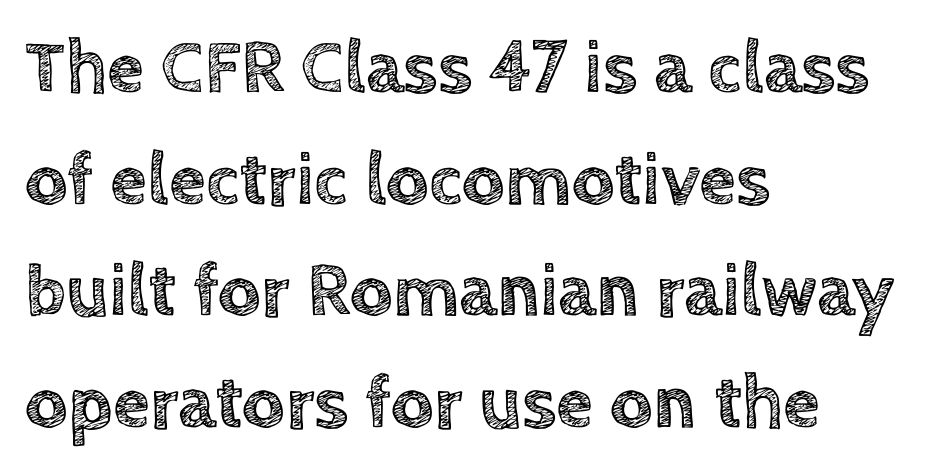
Looks like regular typesetting: each glyph gets only the width it needs. Leading matches the norm, producing a regular column. Posture: straight, roman, zero tilt. Beneath every word, the page is bare.
